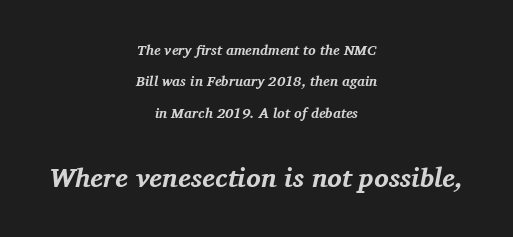
The letters are bold, with thick, heavy strokes. Notice how the passage keeps no hard edge, just a central spine. Look at the glyph heights: the lower group is clearly the bigger setting. Horizontal bands of white between lines are thick stripes.
